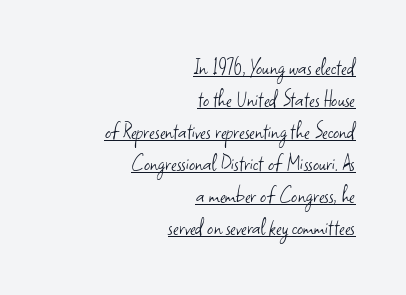
{"bold": "no", "underline": "yes", "align": "right", "line_spacing": "normal", "line_spacing_ratio": 1.33, "letter_spacing": "normal", "letter_spacing_em": 0.0, "glyph_px": 24}
